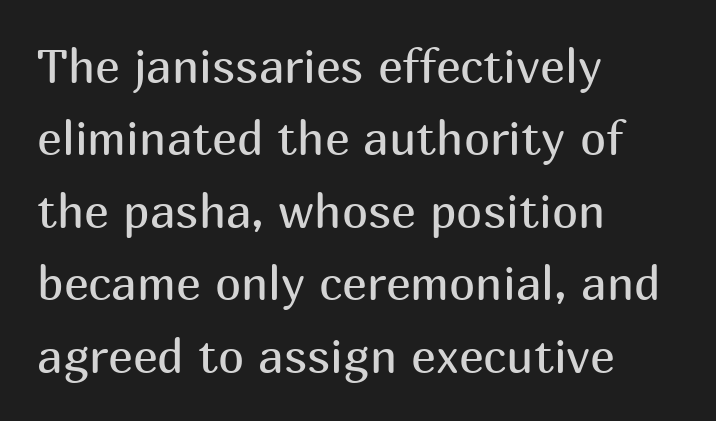
The image shows 47 px regular-weight sans-serif type, upright; set left-aligned, normal line spacing (1.54x), normal letter spacing, not underlined; medium stroke contrast and a medium x-height.
